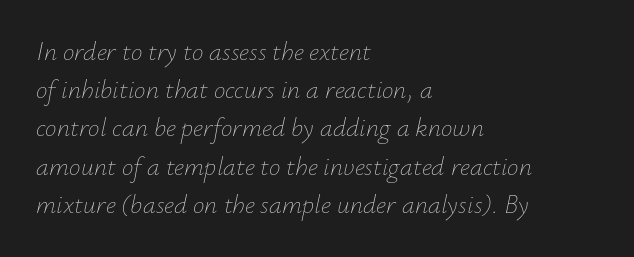
Q: Is the text bold? A: No.
Q: Is the text italic (slanted)? A: Yes, it leans right by about 12 degrees.
Q: Is the text underlined? A: No.
Q: How is the paragraph aligned? A: Left-aligned.
Q: Is the spacing between letters normal or unusually wide? A: Normal.
Q: Is the spacing between lines tight, normal or loose? A: Normal.
